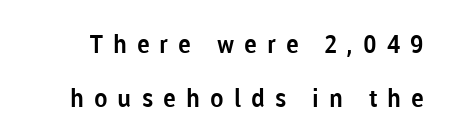
Letters rest on an invisible, unmarked baseline. Loosely led — the rows are spread out. Students, note that the glyphs here are deliberately spaced far apart. Designer's note — italics off, roman on.
